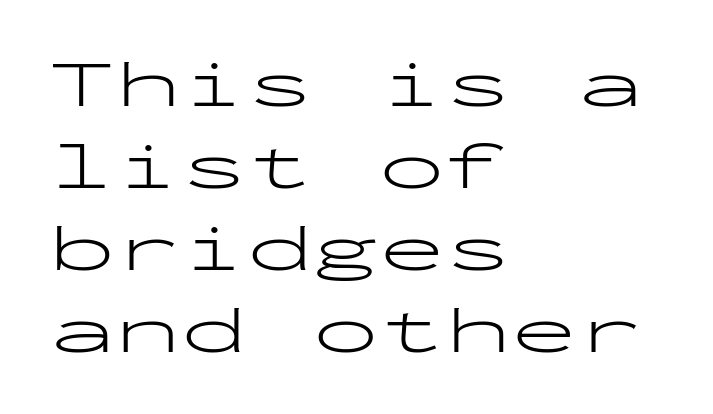
Q: Is the text bold? A: No.
Q: Is the text italic (slanted)? A: No, it is upright.
Q: Is the typeface a serif or a sans-serif typeface? A: Sans-serif.
Q: Is the text underlined? A: No.
Q: How is the paragraph aligned? A: Left-aligned.
Q: Is the spacing between letters normal or unusually wide? A: Normal.
Q: Width (condensed, normal, or wide)? A: Wide.
Q: Stroke contrast? A: Low.
Q: x-height? A: Medium.
Q: Monospaced? A: Yes.
